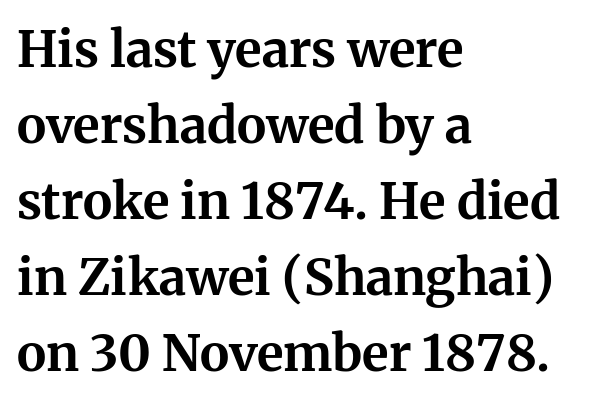
The rendering shows small feet on the letterforms — a serif design. The type sits square on the baseline with zero lean. These lines sit exactly where default settings would place them. The passage shown is not underscored anywhere. I'd describe the lettering as bold — thick and assertive.
